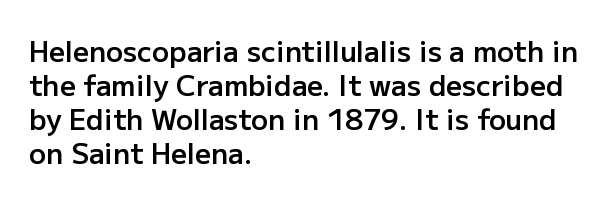
The image shows 28 px semibold sans-serif type, upright; set left-aligned, line spacing 1.21x, normal letter spacing, not underlined; low stroke contrast and a medium x-height.
